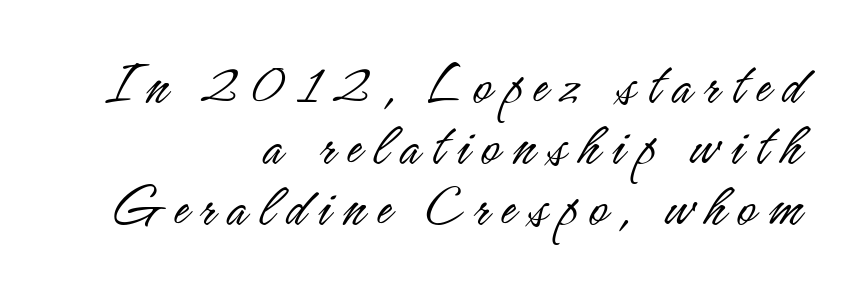
The image shows 63 px light, condensed sans-serif type; set right-aligned, tight line spacing (0.97x), not underlined; low stroke contrast and a small x-height.
